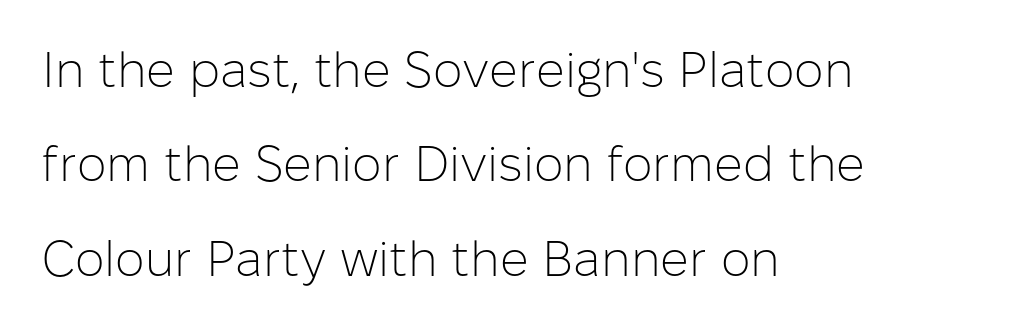
The image shows 50 px light sans-serif type, upright; set left-aligned, line spacing 1.89x, normal letter spacing, not underlined; low stroke contrast and a medium x-height.
